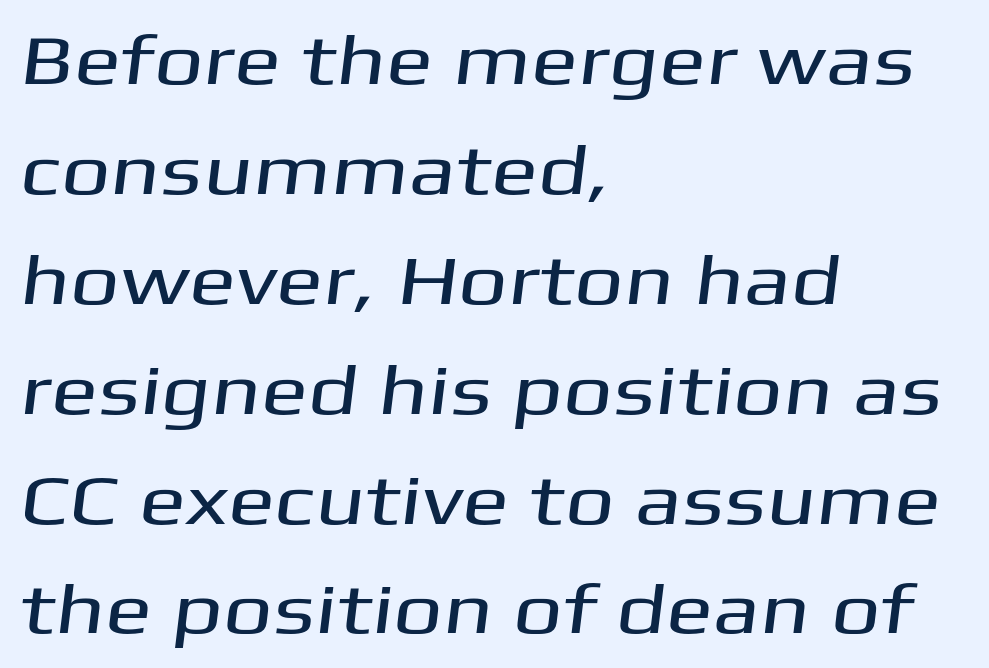
The image shows 70 px wide sans-serif type; set left-aligned, normal line spacing (1.57x), normal letter spacing, not underlined; medium stroke contrast and a medium x-height.
